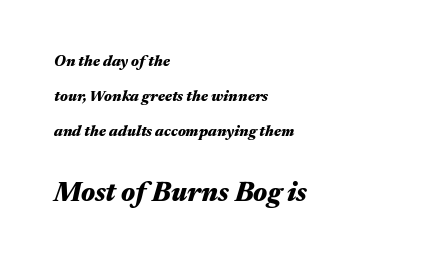
The image shows 27 px bold type, italic (leaning right); set left-aligned, loose line spacing (2.34x), normal letter spacing, not underlined; the second (bottom) block is 1.8x larger.
